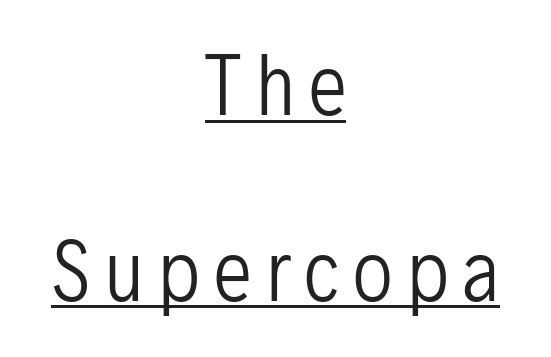
The image shows 77 px regular-weight, condensed sans-serif type, upright; set centered, loose line spacing (2.41x), underlined; low stroke contrast and a medium x-height.
